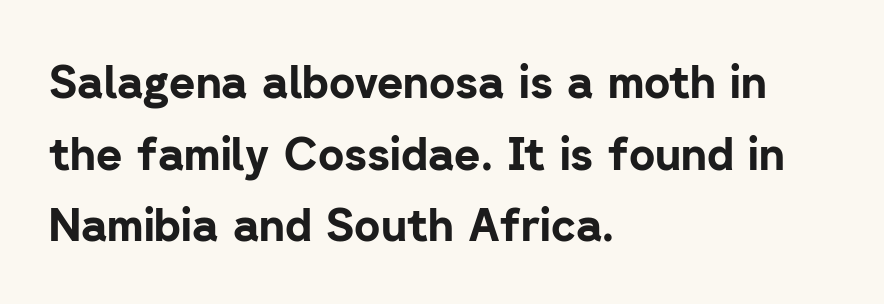
Horizontally, the lines are justified to the leading edge only. Strong, thick strokes mark this as bold type. Nobody drew a line under any word here. No extra tracking has been applied to these lines. Serifs: no, the terminals of the letterforms are clean.
